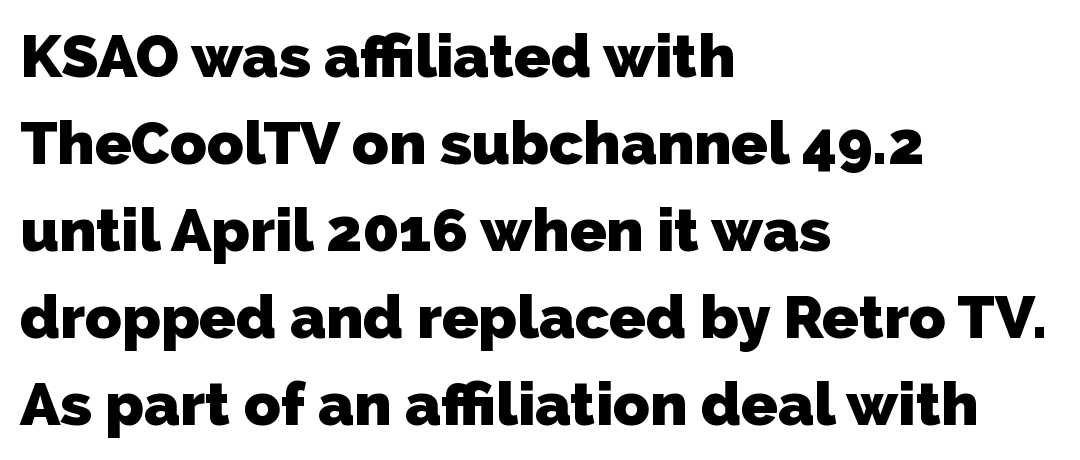
The image shows 60 px heavy sans-serif type; set left-aligned, normal line spacing (1.45x), normal letter spacing, not underlined; low stroke contrast and a medium x-height.
